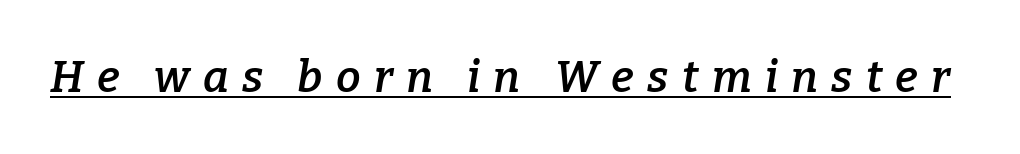
The image shows 44 px semibold serif type, italic (leaning right); set unusually wide letter spacing (+0.3 em), underlined; low stroke contrast and a medium x-height.
